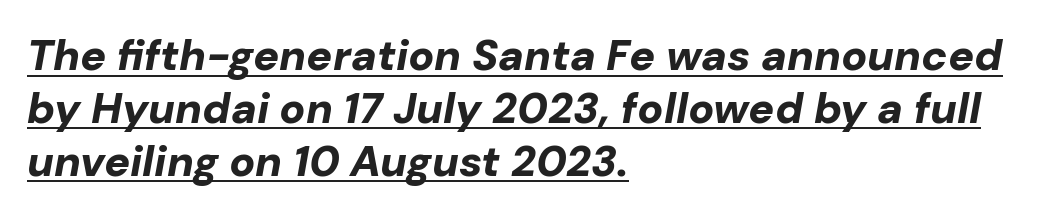
Q: Is the text bold? A: Yes.
Q: Is the text italic (slanted)? A: Yes, it leans right by about 10 degrees.
Q: Is the text underlined? A: Yes.
Q: How is the paragraph aligned? A: Left-aligned.
Q: Is the spacing between letters normal or unusually wide? A: Normal.
Q: Width (condensed, normal, or wide)? A: Normal.
Q: Stroke contrast? A: Low.
Q: x-height? A: Medium.
Q: Monospaced? A: No.
